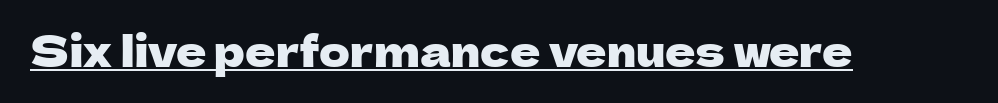
The image shows 42 px sans-serif type, upright; set normal letter spacing, underlined; low stroke contrast and a medium x-height.
